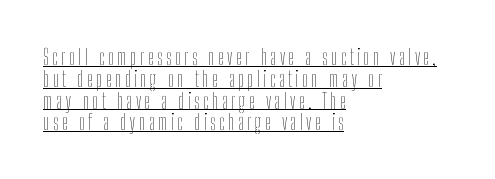
The image shows 22 px text type, upright; set left-aligned, tight line spacing (0.99x), underlined.
